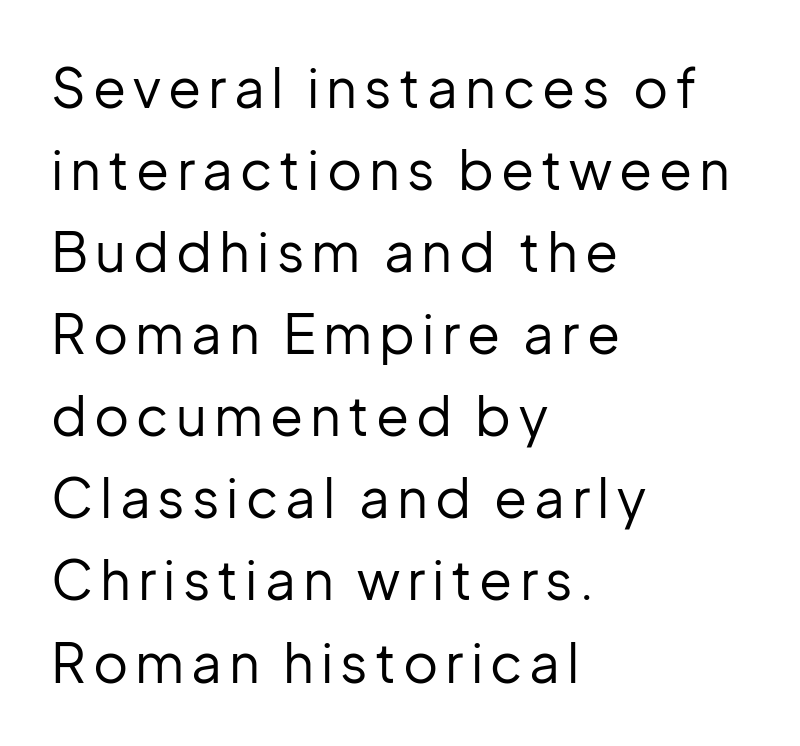
The image shows 54 px regular-weight sans-serif type, upright; set left-aligned, normal line spacing (1.52x), not underlined; low stroke contrast and a medium x-height.
